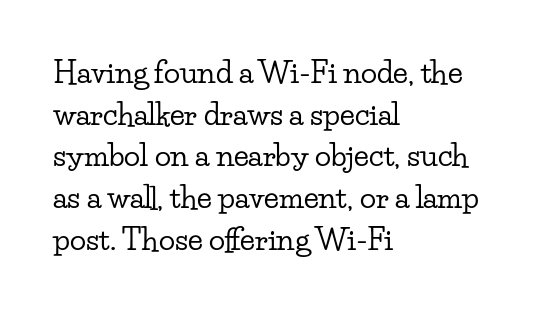
The type family on display is of the serif kind. The rendering uses natural spacing where letterforms have individual widths. Type without underlining. Caption: multi-line text, flush left, ragged right.
